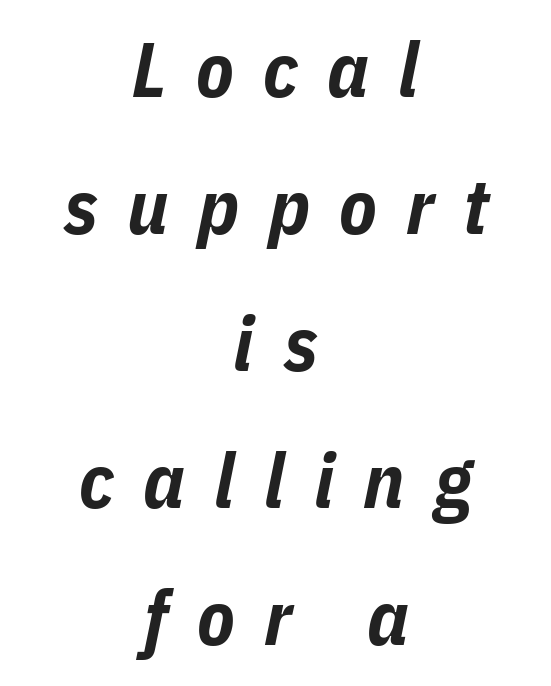
Heavy, bold letterforms. Honestly, the letter spacing is so wide it's the main thing you notice. The glyphs look as if they've been sheared to an angle. Note the varied advance widths — an 'i' is clearly narrower than an 'm'. Descender tails drop into unmarked territory. Horizontal alignment here is central, giving a formal, balanced look.
